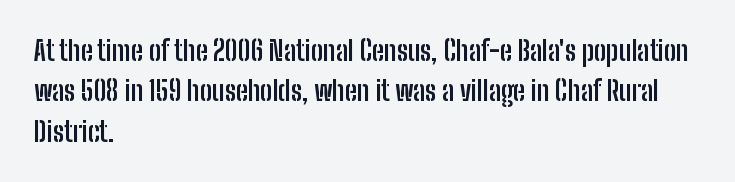
{"italic": "no", "bold": "yes", "underline": "no", "align": "left", "line_spacing": "normal", "line_spacing_ratio": 1.5, "letter_spacing": "normal", "letter_spacing_em": 0.0, "glyph_px": 27}
